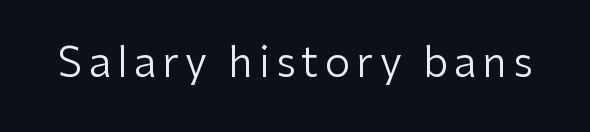
{"serif": "no", "italic": "no", "bold": "no", "weight": "regular", "width": "normal", "stroke_contrast": "low", "x_height": "medium", "monospaced": "no", "underline": "no", "glyph_px": 41}
